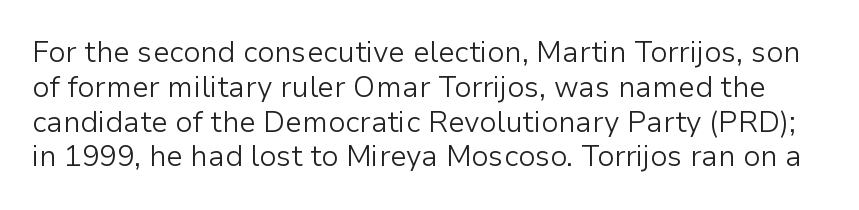
Q: Is the text bold? A: No.
Q: Is the text italic (slanted)? A: No, it is upright.
Q: Is the typeface a serif or a sans-serif typeface? A: Sans-serif.
Q: Is the text underlined? A: No.
Q: Is the spacing between letters normal or unusually wide? A: Normal.
Q: Width (condensed, normal, or wide)? A: Normal.
Q: Stroke contrast? A: Low.
Q: x-height? A: Medium.
Q: Monospaced? A: No.
